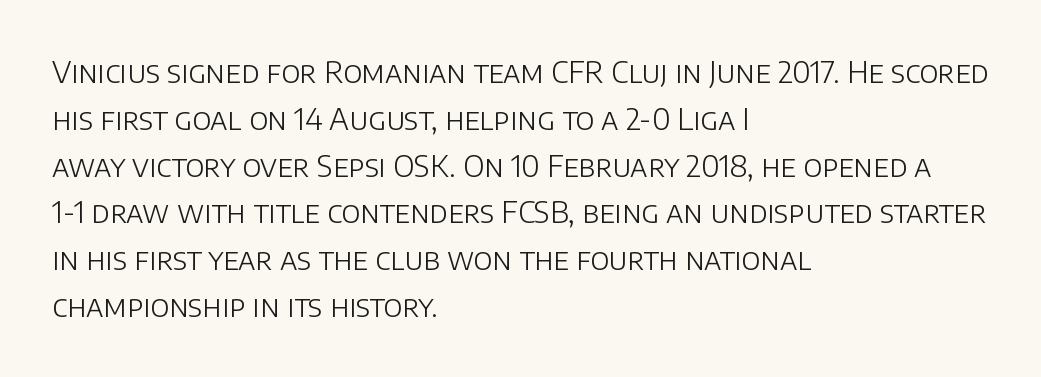
{"serif": "no", "italic": "no", "bold": "no", "weight": "light", "width": "normal", "stroke_contrast": "low", "x_height": "large", "monospaced": "no", "underline": "no", "align": "left", "line_spacing": "normal", "line_spacing_ratio": 1.56, "letter_spacing": "normal", "letter_spacing_em": 0.0, "glyph_px": 30}
